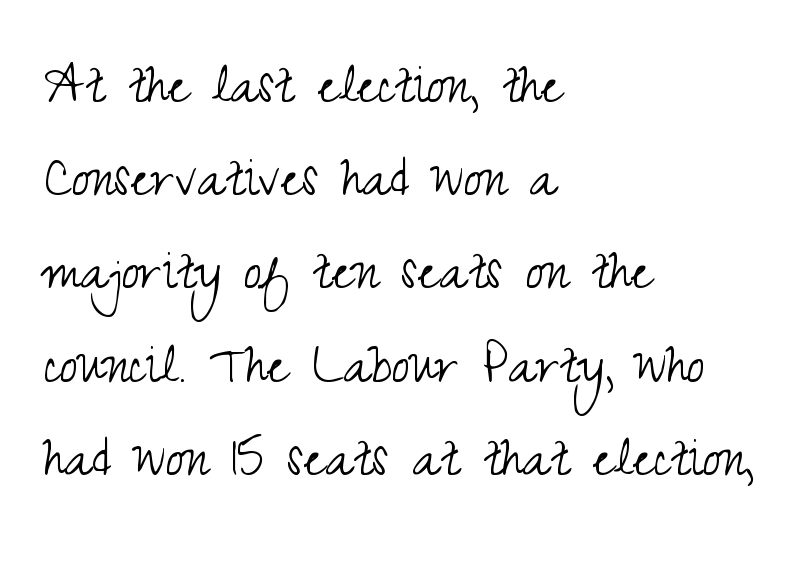
{"serif": "no", "italic": "no", "bold": "no", "weight": "light", "width": "condensed", "stroke_contrast": "medium", "x_height": "small", "monospaced": "no", "underline": "no", "align": "left", "line_spacing": "normal", "line_spacing_ratio": 1.48, "letter_spacing": "normal", "letter_spacing_em": 0.0, "glyph_px": 63}
